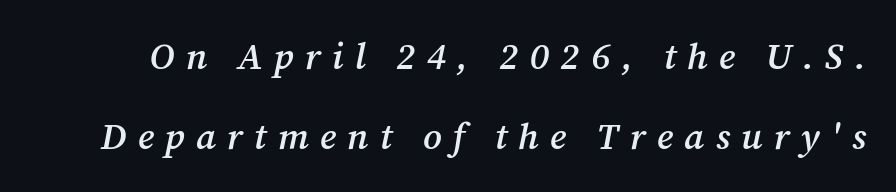
The image shows 37 px semibold serif type, italic (leaning right); set loose line spacing (2.15x), unusually wide letter spacing (+0.3 em), not underlined; medium stroke contrast and a medium x-height.
